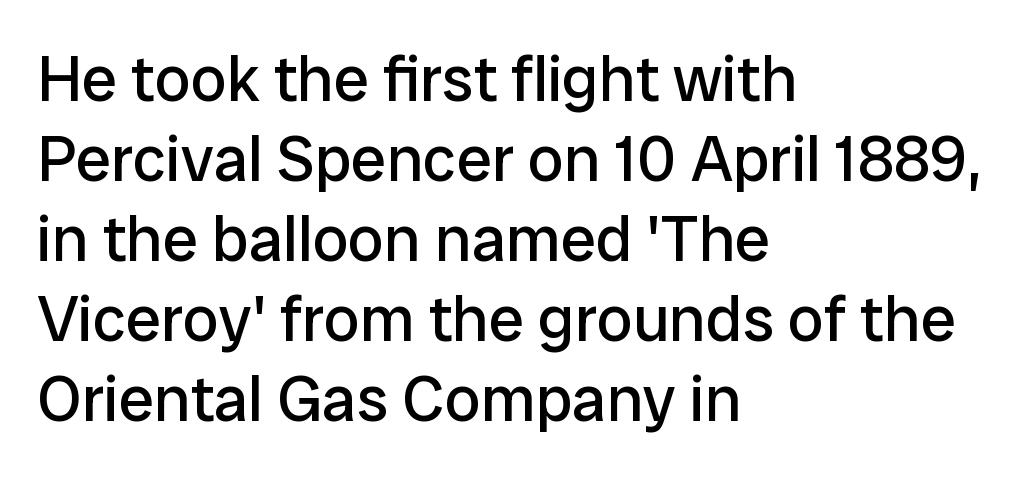
{"serif": "no", "italic": "no", "bold": "no", "weight": "regular", "width": "normal", "stroke_contrast": "low", "x_height": "medium", "monospaced": "no", "underline": "no", "align": "left", "line_spacing": "normal", "line_spacing_ratio": 1.25, "letter_spacing": "normal", "letter_spacing_em": 0.0, "glyph_px": 64}
